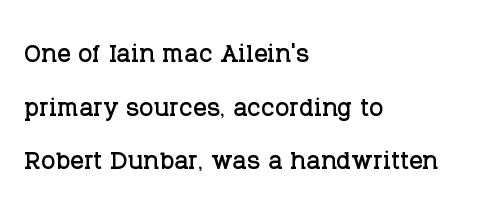
These lines sit exactly where default settings would place them. A bare baseline throughout the passage. Think of a printed novel: that variable character pitch is what you see here. The type is set solid horizontally, with unmodified tracking. These lines were composed using upright roman letters. A classic flush-left, rag-right setting is used for this passage.
